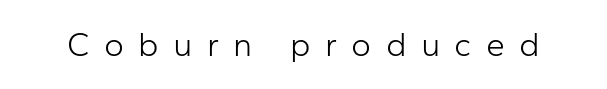
The image shows 34 px light sans-serif type, upright; set unusually wide letter spacing (+0.42 em), not underlined; low stroke contrast and a medium x-height.
